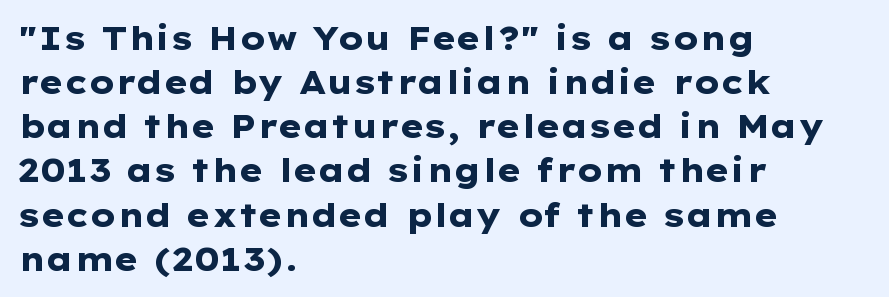
Q: Is the text bold? A: Yes.
Q: Is the text italic (slanted)? A: No, it is upright.
Q: Is the typeface a serif or a sans-serif typeface? A: Sans-serif.
Q: Is the text underlined? A: No.
Q: How is the paragraph aligned? A: Left-aligned.
Q: Is the spacing between letters normal or unusually wide? A: Normal.
Q: Is the spacing between lines tight, normal or loose? A: Normal.
Q: Width (condensed, normal, or wide)? A: Wide.
Q: Stroke contrast? A: Low.
Q: x-height? A: Medium.
Q: Monospaced? A: No.
